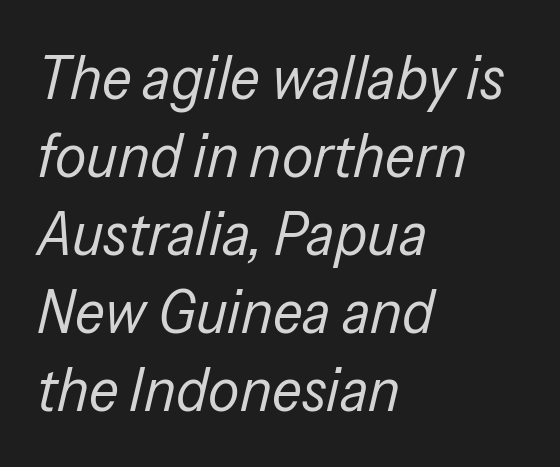
{"italic": "yes", "lean": "right", "slant_degrees": 13, "bold": "no", "weight": "regular", "width": "condensed", "stroke_contrast": "low", "x_height": "medium", "monospaced": "no", "underline": "no", "align": "left", "line_spacing": "normal", "line_spacing_ratio": 1.26, "letter_spacing": "normal", "letter_spacing_em": 0.0, "glyph_px": 62}
